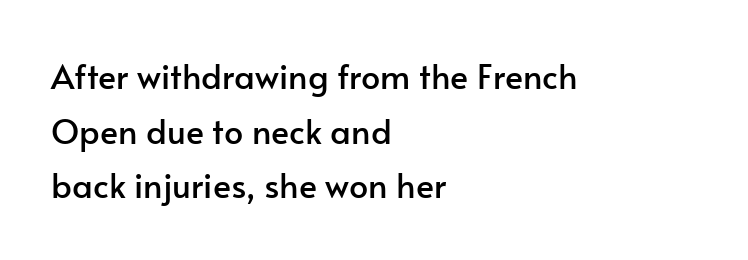
{"serif": "no", "italic": "no", "width": "normal", "stroke_contrast": "low", "x_height": "small", "monospaced": "no", "underline": "no", "align": "left", "line_spacing": "normal", "line_spacing_ratio": 1.61, "letter_spacing": "normal", "letter_spacing_em": 0.0, "glyph_px": 34}
